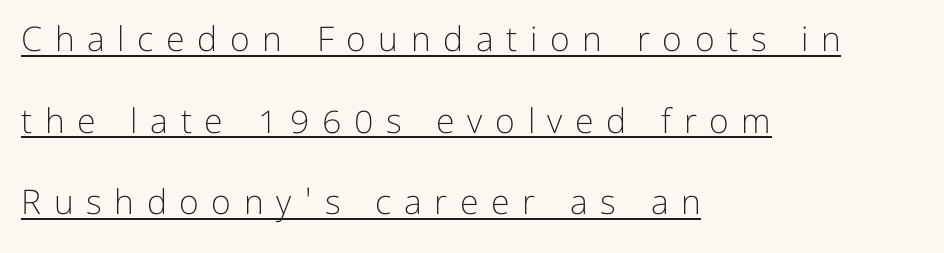
{"serif": "no", "italic": "no", "bold": "no", "weight": "light", "width": "normal", "stroke_contrast": "low", "x_height": "medium", "monospaced": "no", "underline": "yes", "align": "left", "line_spacing": "loose", "line_spacing_ratio": 2.4, "letter_spacing": "wide", "letter_spacing_em": 0.37, "glyph_px": 34}
